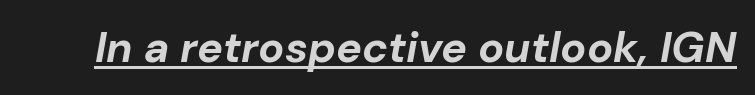
The image shows 43 px bold type, italic (leaning right); set normal letter spacing, underlined; low stroke contrast and a medium x-height.
